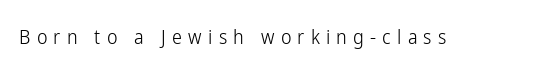
Q: Is the text bold? A: No.
Q: Is the text italic (slanted)? A: No, it is upright.
Q: Is the text underlined? A: No.
Q: Is the spacing between letters normal or unusually wide? A: Unusually wide.
